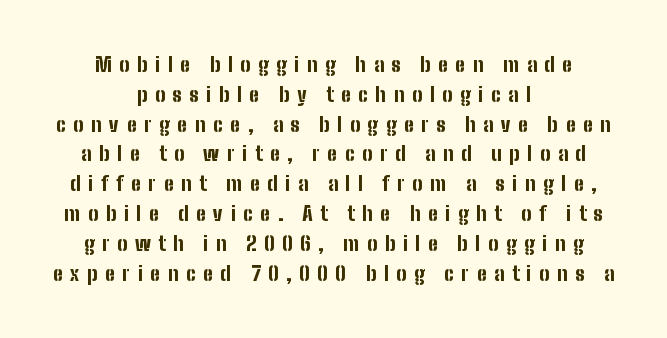
Q: Is the text bold? A: Yes.
Q: Is the text italic (slanted)? A: No, it is upright.
Q: Is the text underlined? A: No.
Q: How is the paragraph aligned? A: Centered.
Q: Is the spacing between letters normal or unusually wide? A: Unusually wide.
Q: Is the spacing between lines tight, normal or loose? A: Normal.
